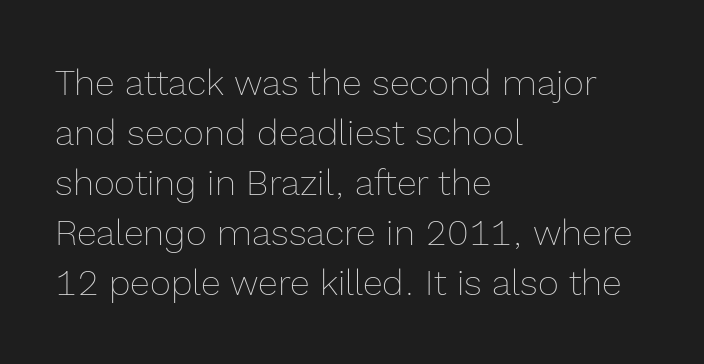
{"italic": "no", "bold": "no", "weight": "thin", "width": "normal", "x_height": "medium", "monospaced": "no", "underline": "no", "align": "left", "line_spacing": "normal", "line_spacing_ratio": 1.39, "letter_spacing": "normal", "letter_spacing_em": 0.0, "glyph_px": 36}
